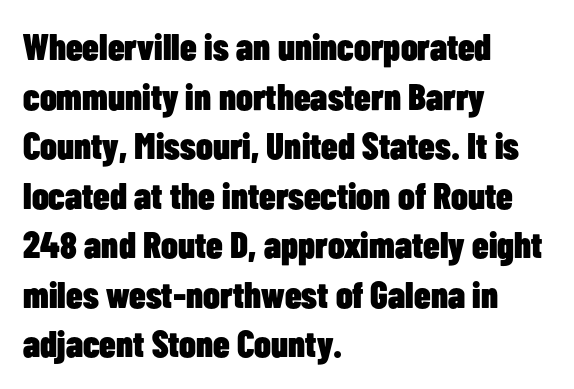
Note the varied advance widths — an 'i' is clearly narrower than an 'm'. Short note: letters normally spaced. Every character sits straight up, as roman type does. The area under the type is left untouched. Horizontal alignment here is leftward, the default for most running prose.
